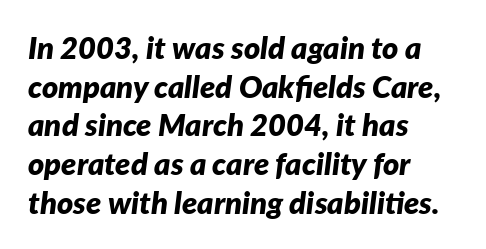
Q: Is the text bold? A: Yes.
Q: Is the text italic (slanted)? A: Yes, it leans right by about 7 degrees.
Q: Is the text underlined? A: No.
Q: How is the paragraph aligned? A: Left-aligned.
Q: Is the spacing between letters normal or unusually wide? A: Normal.
Q: Is the spacing between lines tight, normal or loose? A: Normal.
Q: Width (condensed, normal, or wide)? A: Normal.
Q: Stroke contrast? A: Low.
Q: x-height? A: Medium.
Q: Monospaced? A: No.
